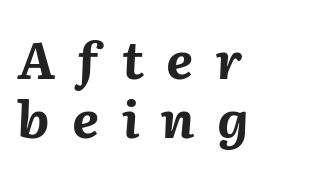
{"italic": "yes", "lean": "right", "slant_degrees": 2, "bold": "yes", "weight": "bold", "width": "normal", "stroke_contrast": "medium", "x_height": "medium", "monospaced": "no", "underline": "no", "align": "left", "line_spacing": "tight", "line_spacing_ratio": 1.14, "letter_spacing": "wide", "letter_spacing_em": 0.43, "glyph_px": 52}
